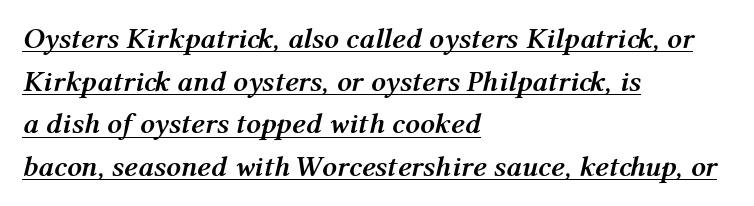
This rendering features underlined lettering. Looks like regular typesetting: each glyph gets only the width it needs. All the whitespace from short lines collects on the right. The passage shown stacks its lines at a standard gap. Posture: slanted.
